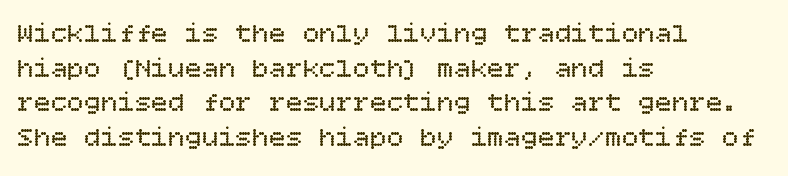
{"italic": "no", "bold": "no", "weight": "regular", "width": "normal", "stroke_contrast": "low", "x_height": "large", "underline": "no", "align": "left", "line_spacing_ratio": 1.24, "letter_spacing": "normal", "letter_spacing_em": 0.0, "glyph_px": 28}
